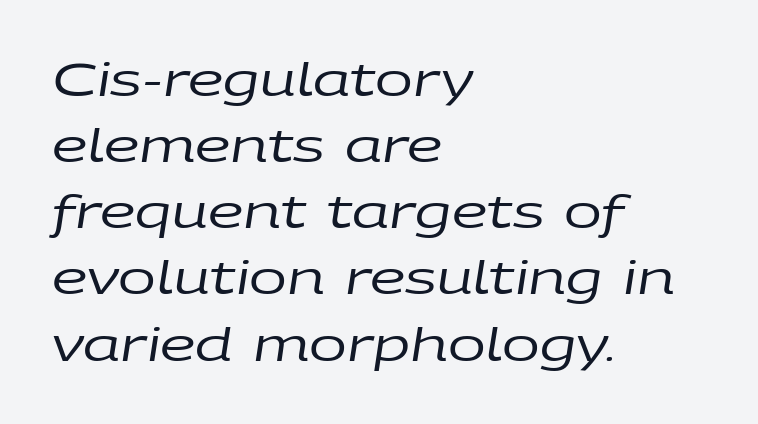
{"italic": "yes", "lean": "right", "slant_degrees": 9, "bold": "no", "weight": "regular", "width": "wide", "stroke_contrast": "low", "x_height": "large", "monospaced": "no", "underline": "no", "align": "left", "line_spacing": "normal", "line_spacing_ratio": 1.47, "letter_spacing": "normal", "letter_spacing_em": 0.0, "glyph_px": 45}
